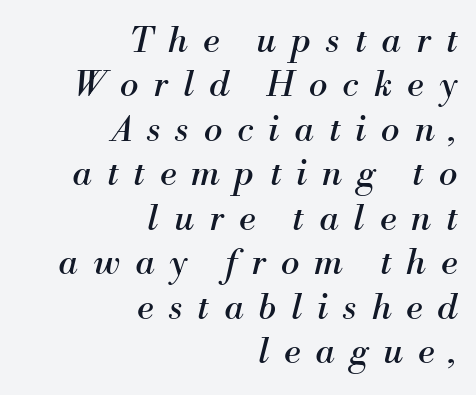
The image shows 35 px regular-weight serif type, italic (leaning right); set right-aligned, normal line spacing (1.27x), unusually wide letter spacing (+0.43 em), not underlined; medium stroke contrast and a small x-height.
